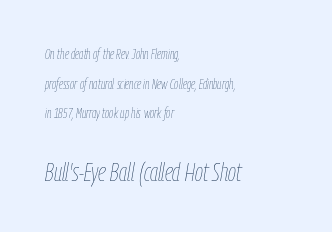
Default kerning and tracking; the words read as compact shapes. Look at the glyph heights: the lower group is clearly the bigger setting. Posture: slanted. Leftover space on each line is placed entirely after the last word. Only glyphs here, with clear space below each row.
